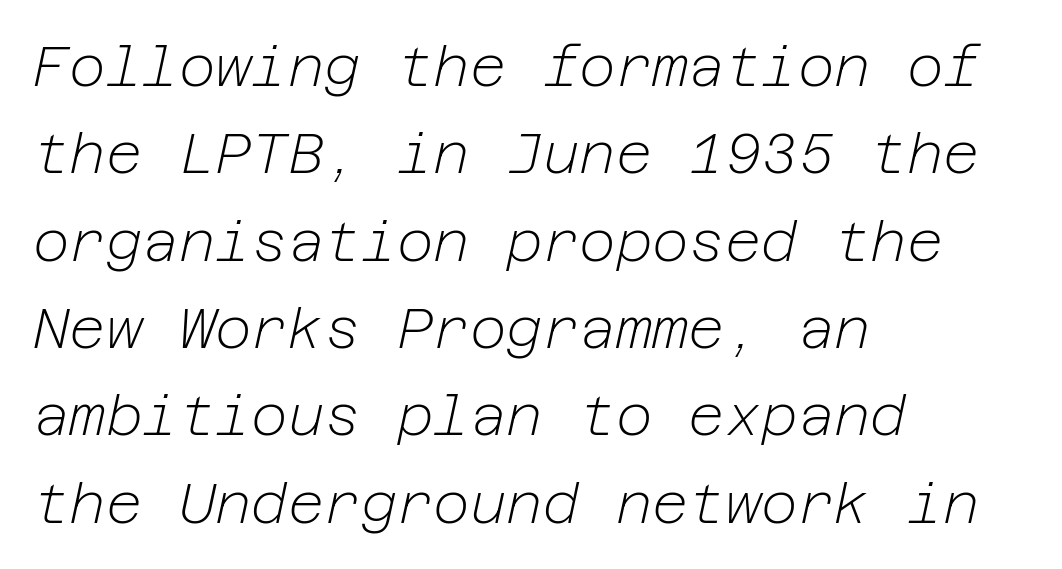
{"italic": "yes", "lean": "right", "slant_degrees": 12, "bold": "no", "weight": "light", "width": "normal", "stroke_contrast": "low", "x_height": "medium", "underline": "no", "align": "left", "line_spacing": "normal", "line_spacing_ratio": 1.56, "letter_spacing": "normal", "letter_spacing_em": 0.0, "glyph_px": 56}
